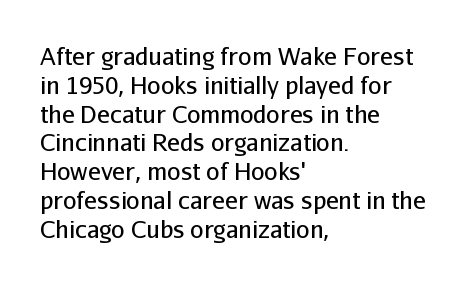
Horizontal alignment here is leftward, the default for most running prose. Is the stroke heavy? The answer is a plain regular-or-lighter. Posture: upright roman. The baseline area is clear. Between one letter and the next there's only the usual sliver of space.
